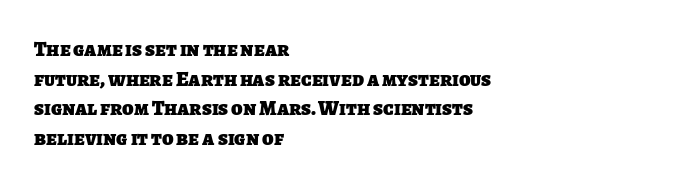
The image shows 21 px bold type; set left-aligned, normal line spacing (1.41x), normal letter spacing, not underlined.
